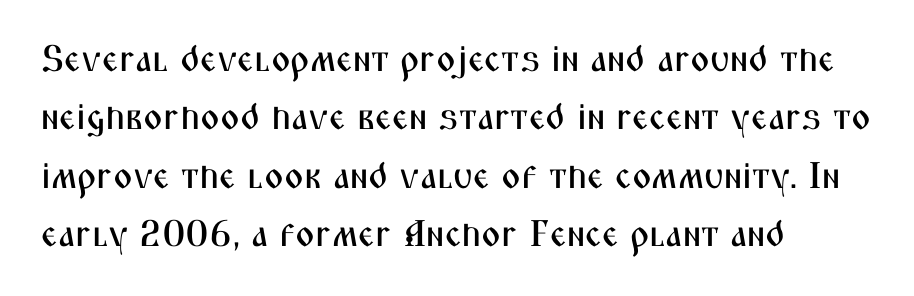
The image shows 37 px condensed sans-serif type, upright; set left-aligned, normal line spacing (1.58x), normal letter spacing, not underlined; medium stroke contrast and a medium x-height.
